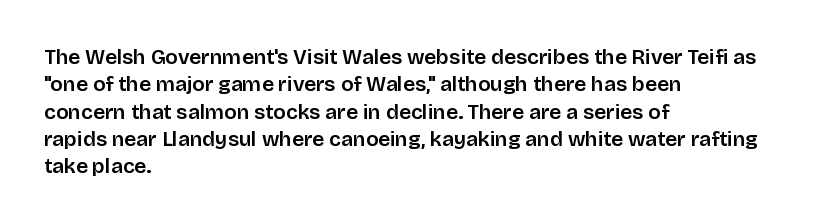
Q: Is the text bold? A: Semi-bold.
Q: Is the text italic (slanted)? A: No, it is upright.
Q: Is the text underlined? A: No.
Q: How is the paragraph aligned? A: Left-aligned.
Q: Is the spacing between letters normal or unusually wide? A: Normal.
Q: Is the spacing between lines tight, normal or loose? A: Normal.
